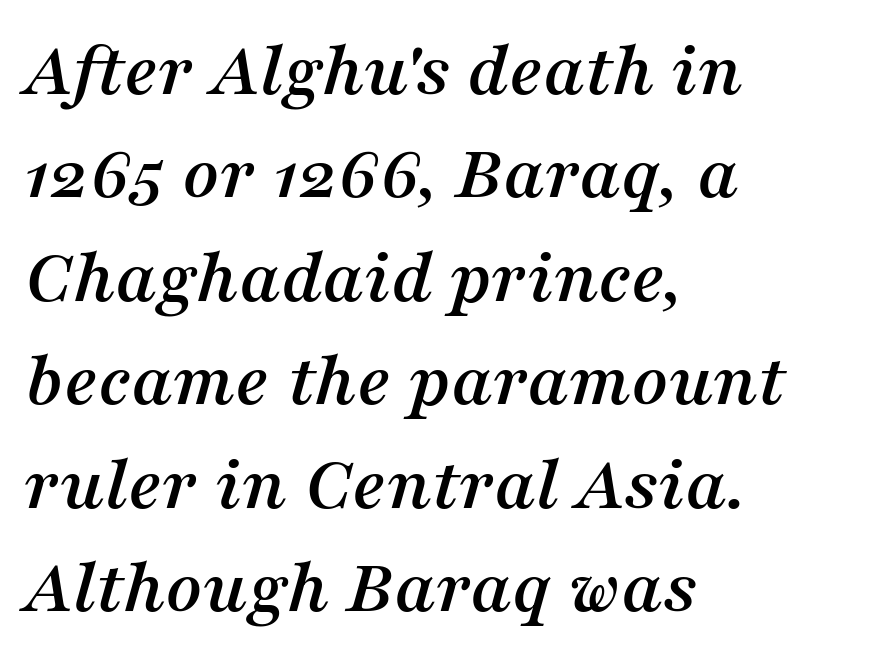
{"serif": "yes", "italic": "yes", "lean": "right", "slant_degrees": 16, "width": "normal", "stroke_contrast": "medium", "x_height": "medium", "monospaced": "no", "underline": "no", "align": "left", "line_spacing": "normal", "line_spacing_ratio": 1.31, "letter_spacing": "normal", "letter_spacing_em": 0.0, "glyph_px": 79}
